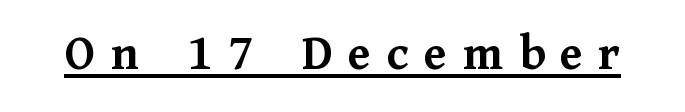
The image shows 51 px semibold serif type, upright; set unusually wide letter spacing (+0.3 em), underlined; medium stroke contrast and a medium x-height.
